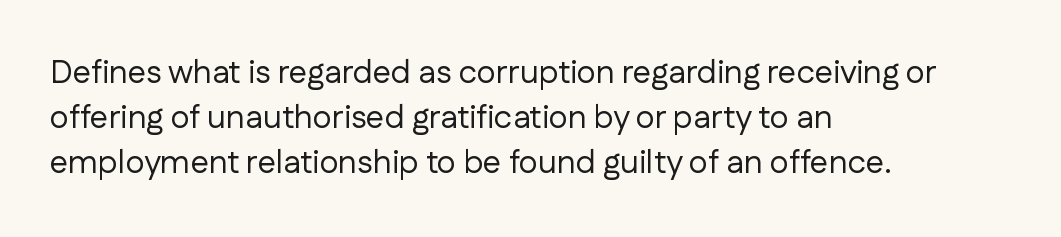
{"serif": "no", "italic": "no", "bold": "no", "weight": "regular", "width": "normal", "stroke_contrast": "low", "x_height": "medium", "monospaced": "no", "underline": "no", "align": "left", "line_spacing": "normal", "line_spacing_ratio": 1.36, "letter_spacing": "normal", "letter_spacing_em": 0.0, "glyph_px": 33}
